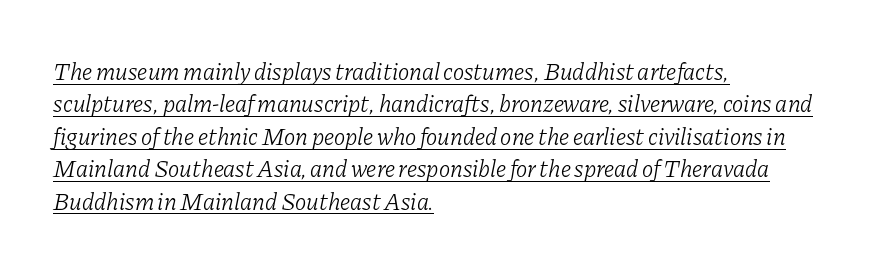
A rule runs beneath these lines of type. What stands out about the letter spacing? Nothing — it is the standard amount. The font's italic variant was chosen for this text. A light-to-regular cut is what we see here.
